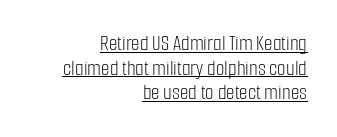
Leftover space on each line is placed entirely before the opening word. Letter spacing: default. The block of text is dense from top to bottom, with scant space between rows. What decoration does the sample have? An underline.
